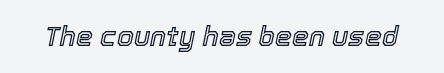
{"italic": "yes", "lean": "right", "slant_degrees": 12, "underline": "no", "letter_spacing": "normal", "letter_spacing_em": 0.0, "glyph_px": 27}
